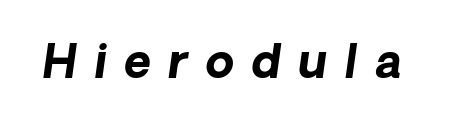
The rendering uses natural spacing where letterforms have individual widths. Each glyph is drawn with heavy, bold strokes. Plain, unruled lines of type. The text carries the slant typical of an italic or oblique font. Look at the tracking — it's clearly loosened, letters drifting apart.
